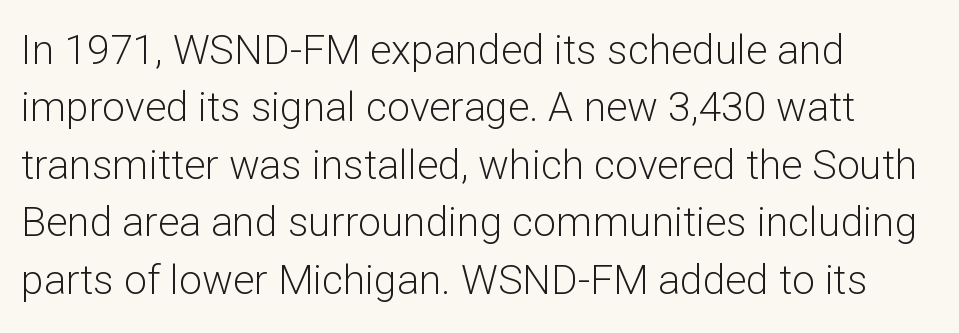
The letterforms sit at book weight or below. Inter-character spacing is left at the font's built-in metrics. This is the regular roman posture of the typeface. This is sans-serif lettering, the kind often seen on screens and signage. Descenders are the only things crossing below the line.
